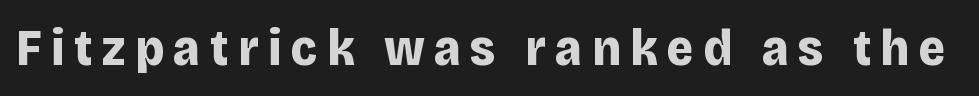
{"serif": "no", "italic": "no", "bold": "yes", "weight": "bold", "width": "normal", "stroke_contrast": "low", "x_height": "large", "monospaced": "no", "underline": "no", "glyph_px": 52}
